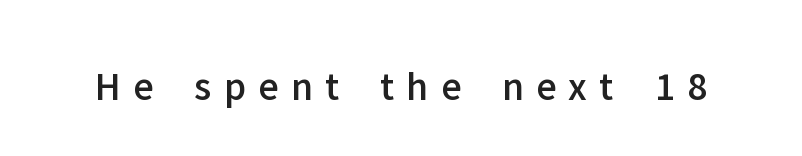
{"serif": "no", "italic": "no", "width": "normal", "stroke_contrast": "low", "x_height": "medium", "monospaced": "no", "underline": "no", "letter_spacing": "wide", "letter_spacing_em": 0.3, "glyph_px": 41}
